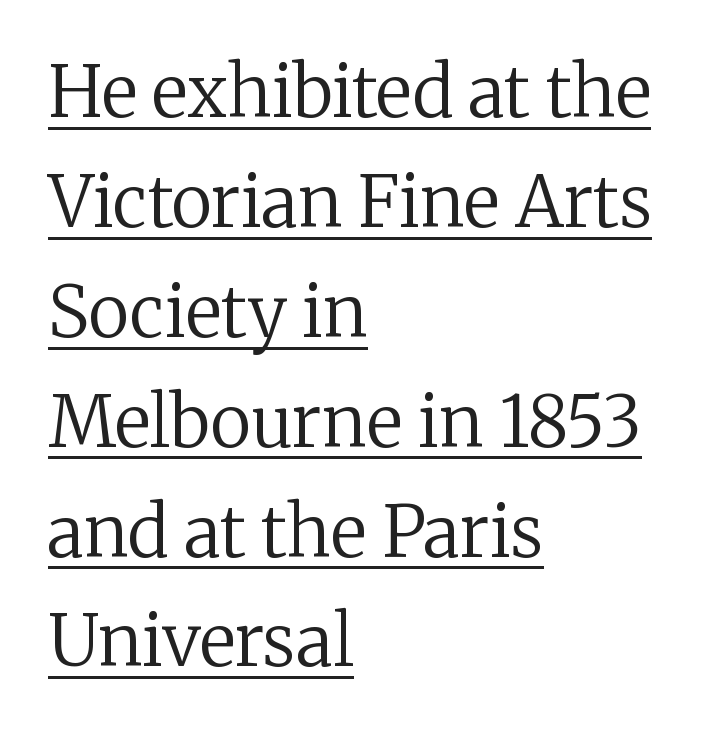
The image shows 70 px regular-weight serif type, upright; set left-aligned, normal line spacing (1.57x), normal letter spacing, underlined; low stroke contrast and a medium x-height.
